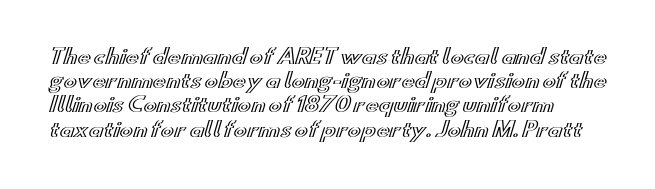
The image shows 20 px text type; set line spacing 1.21x, normal letter spacing, not underlined.
